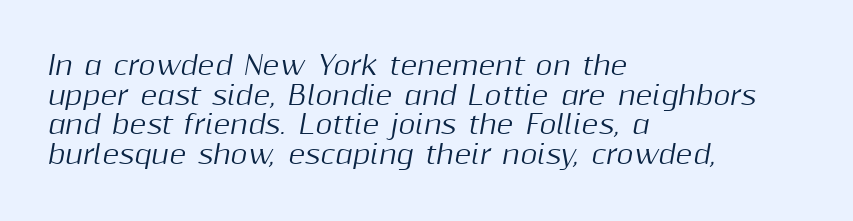
The image shows 26 px text type, italic (leaning right); set left-aligned, tight line spacing (1.14x), normal letter spacing, not underlined.
